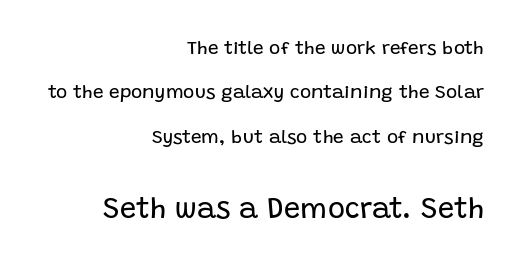
The image shows 29 px regular-weight sans-serif type, upright; set right-aligned, loose line spacing (2.33x), normal letter spacing, not underlined; the second (bottom) block is 1.53x larger; low stroke contrast and a large x-height.
